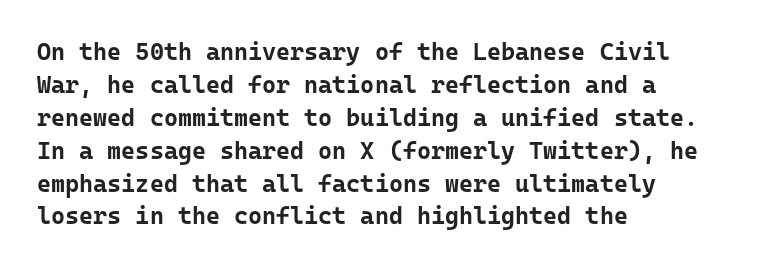
{"italic": "no", "bold": "yes", "underline": "no", "align": "left", "line_spacing": "normal", "line_spacing_ratio": 1.37, "letter_spacing": "normal", "letter_spacing_em": 0.0, "glyph_px": 24}
